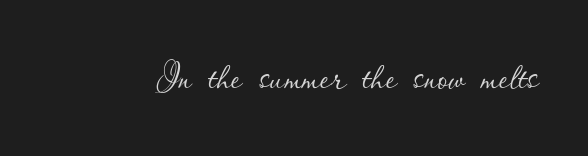
{"bold": "no", "weight": "thin", "width": "normal", "stroke_contrast": "low", "x_height": "small", "monospaced": "no", "underline": "no", "letter_spacing": "normal", "letter_spacing_em": 0.0, "glyph_px": 52}
